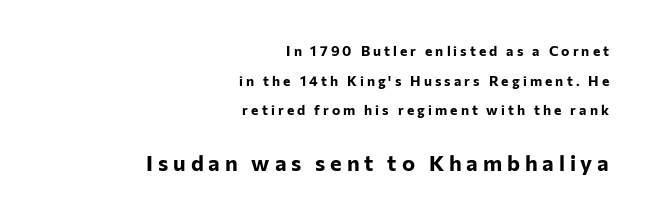
The image shows 22 px bold type, upright; set right-aligned, loose line spacing (2.12x), unusually wide letter spacing (+0.22 em), not underlined; the second (bottom) block is 1.57x larger.
